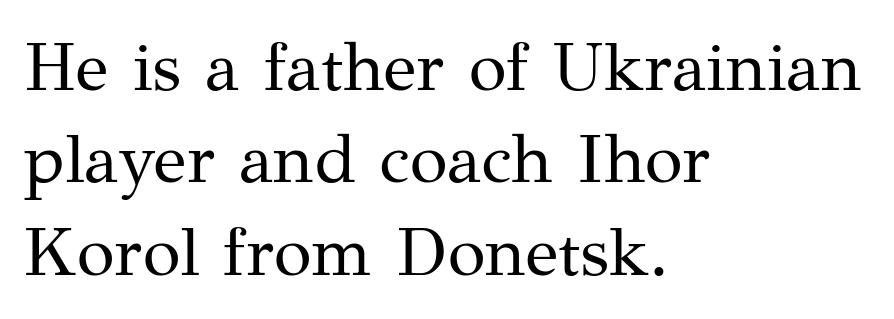
{"serif": "yes", "italic": "no", "bold": "no", "weight": "regular", "width": "normal", "stroke_contrast": "medium", "x_height": "medium", "monospaced": "no", "underline": "no", "align": "left", "line_spacing": "normal", "line_spacing_ratio": 1.34, "letter_spacing": "normal", "letter_spacing_em": 0.0, "glyph_px": 69}
